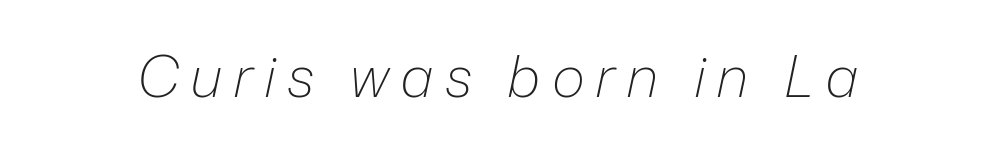
It's the slanting kind of type. Plain, unruled lines of type. Stroke thickness stays within the range of a standard reading face or lighter. A typesetter would call this proportional, since set widths differ per character.
